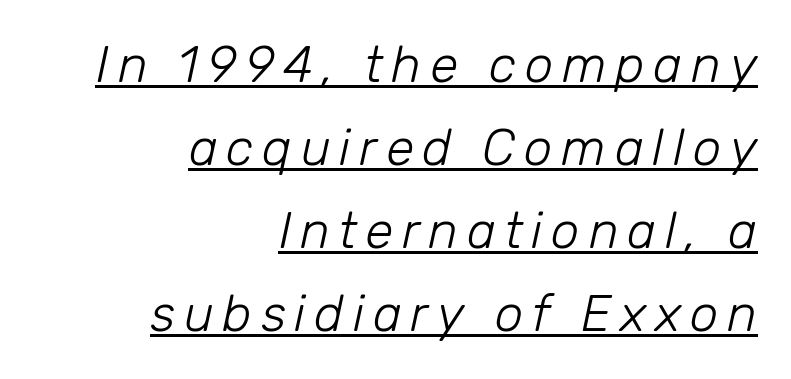
The image shows 51 px light type, italic (leaning right); set right-aligned, normal line spacing (1.63x), underlined; low stroke contrast and a medium x-height.
